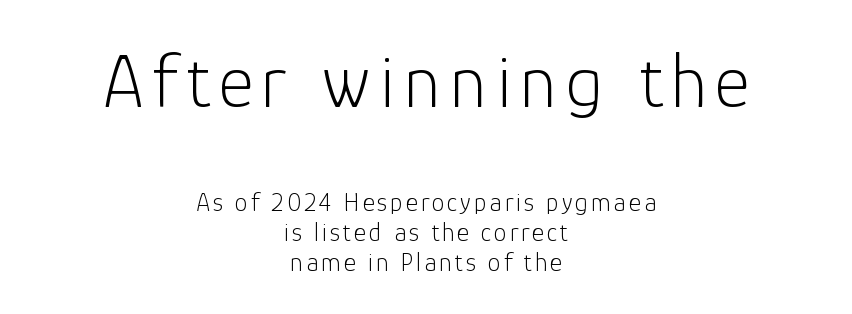
Style check: upright. Compared with typical paragraphs, the rows here are closer together. This rendering uses center alignment, leaving both contours irregular but symmetric. Bigger letters appear in the top chunk; the bottom chunk is reduced. Looks like regular typesetting: each glyph gets only the width it needs. This is not heavy type; no bold has been used.
